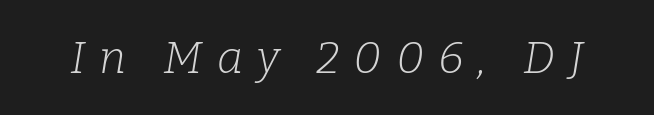
Q: Is the text bold? A: No.
Q: Is the text italic (slanted)? A: Yes, it leans right by about 9 degrees.
Q: Is the typeface a serif or a sans-serif typeface? A: Serif.
Q: Is the text underlined? A: No.
Q: Is the spacing between letters normal or unusually wide? A: Unusually wide.
Q: Width (condensed, normal, or wide)? A: Normal.
Q: Stroke contrast? A: Low.
Q: x-height? A: Medium.
Q: Monospaced? A: No.
